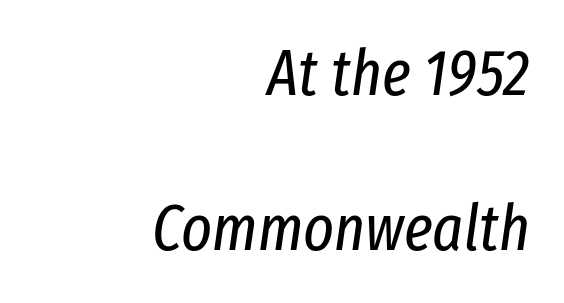
The rendering uses a large line-height, opening up the rows. Observe the ordinary spacing: letters are neighbours, not strangers. Check the space under the baseline: it is left empty. The ragged edge is on the left, which tells us the setting is flush right. Every character sits at an angle, as italics do. The passage shown is typed in a proportional face where columns would drift.
